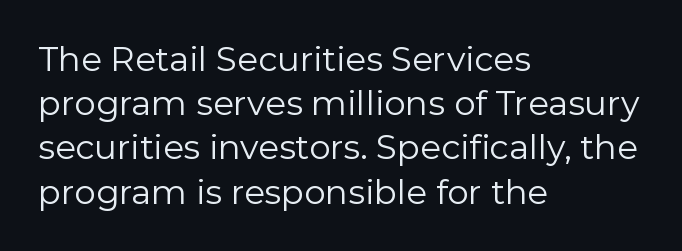
A roman cut, with each character standing at attention. A normal amount of white space separates one row of letters from the next. Is the block centered? No — it sits flush against the left margin. Proportional: the letters do not fall into vertical columns. Caption: standard tracking, unaltered.
